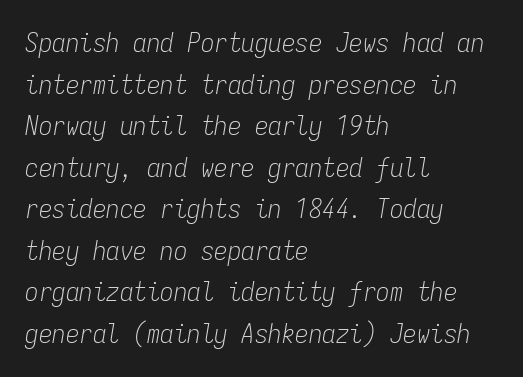
Each word holds together tightly as a unit, with standard inter-letter gaps. Casual observation: everything's shoved over to the left. Does the lettering tilt? It does — this is italic. The specimen omits any rule beneath the text block's lines. Is the stroke heavy? The answer is a plain regular-or-lighter. Summary of vertical rhythm: regular, with standard interline spacing.
